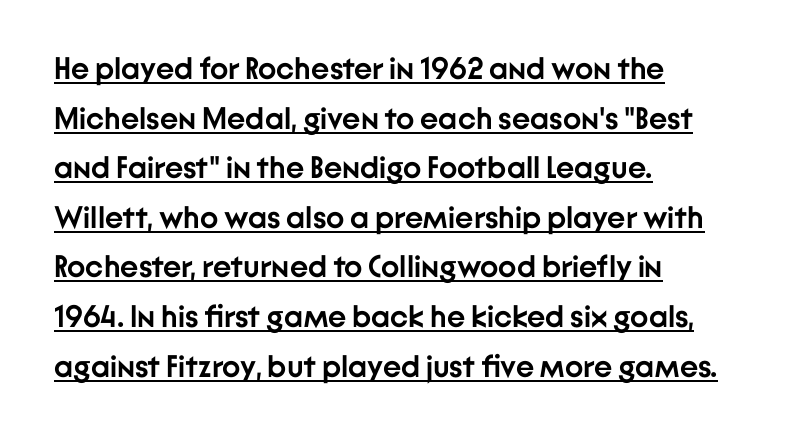
Words appear dense and cohesive because spacing is normal. Each line of the rendering has a horizontal stroke beneath the glyphs. This sample is left-justified, so line endings fall wherever the words run out. A typesetter would mark this as roman, not italic. As a designer I'd log this as weight 700, bold.
